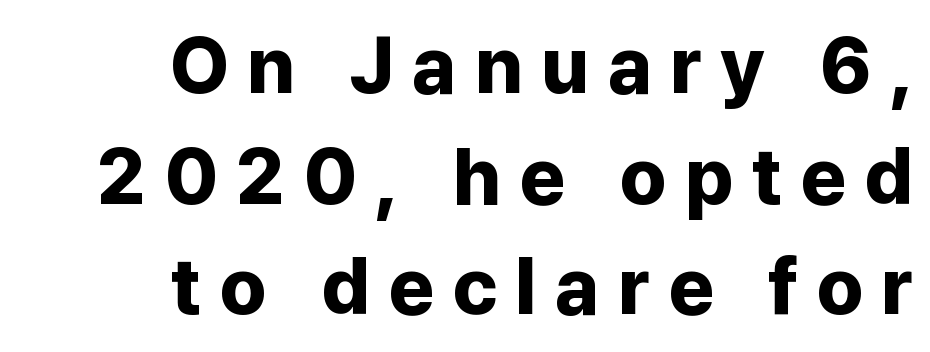
Here the designer chose a conventional face with non-uniform glyph widths. The vertical gap from one line to the next is medium. Right-aligned paragraph, ragged on the left. Is there any slant? The stems are plumb. Here the glyphs are tracked loosely, breaking word shapes into spaced letters. Letters rest on an invisible, unmarked baseline.
